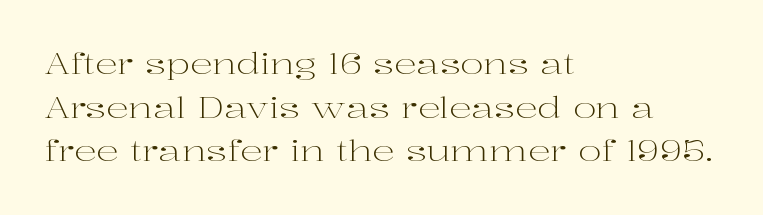
The image shows 28 px light, wide serif type, upright; set left-aligned, normal line spacing (1.56x), normal letter spacing, not underlined; high stroke contrast and a medium x-height.
